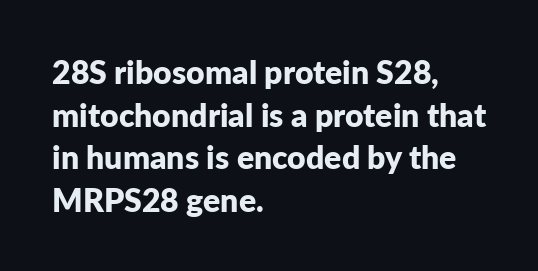
Q: Is the text bold? A: Yes.
Q: Is the text italic (slanted)? A: No, it is upright.
Q: Is the typeface a serif or a sans-serif typeface? A: Sans-serif.
Q: Is the text underlined? A: No.
Q: How is the paragraph aligned? A: Left-aligned.
Q: Is the spacing between letters normal or unusually wide? A: Normal.
Q: Is the spacing between lines tight, normal or loose? A: Normal.
Q: Width (condensed, normal, or wide)? A: Normal.
Q: Stroke contrast? A: Low.
Q: x-height? A: Medium.
Q: Monospaced? A: No.
